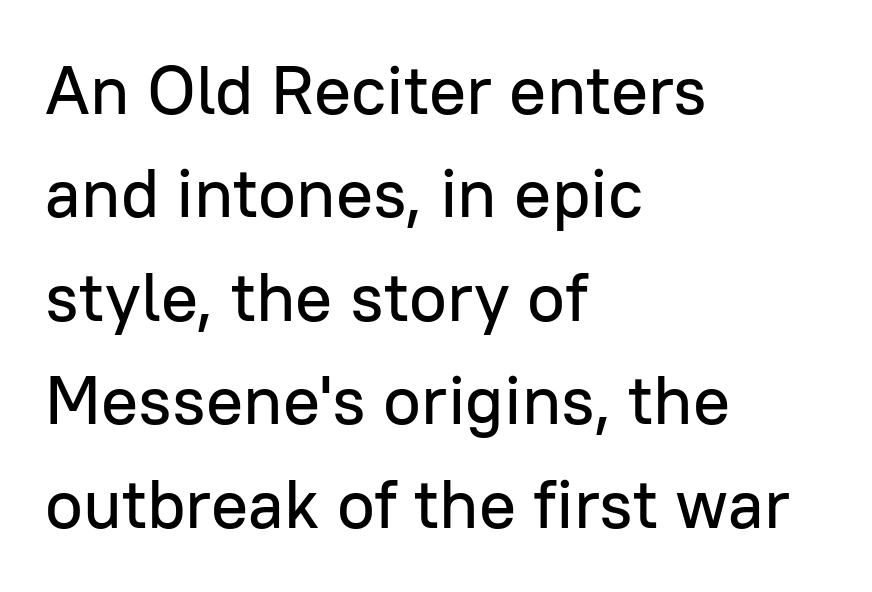
{"serif": "no", "italic": "no", "width": "normal", "stroke_contrast": "low", "x_height": "medium", "monospaced": "no", "underline": "no", "align": "left", "line_spacing": "normal", "line_spacing_ratio": 1.5, "letter_spacing": "normal", "letter_spacing_em": 0.0, "glyph_px": 69}
